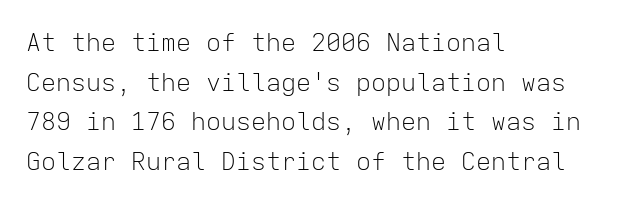
The image shows 25 px text type, upright; set left-aligned, normal line spacing (1.59x), normal letter spacing, not underlined.
